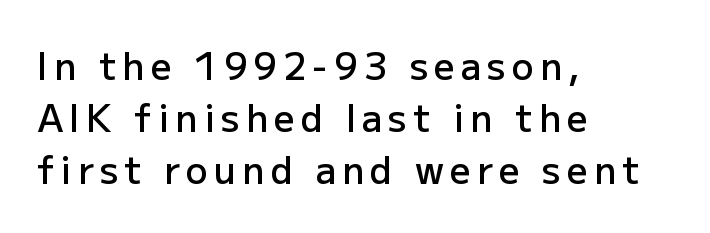
The image shows 37 px semibold sans-serif type, upright; set left-aligned, normal line spacing (1.41x), not underlined; low stroke contrast and a medium x-height.
